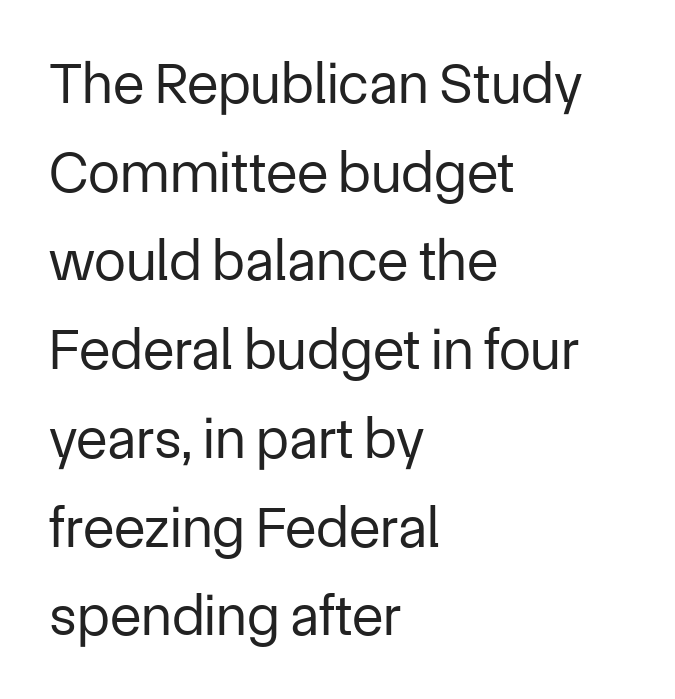
This sample uses plain, unmodified letter spacing. The weight would be labelled regular, book, light, or lighter still. Reading down the block, your eye returns to a fixed left position each line. No italicization has been applied; the sample stays upright. Underline: absent.
